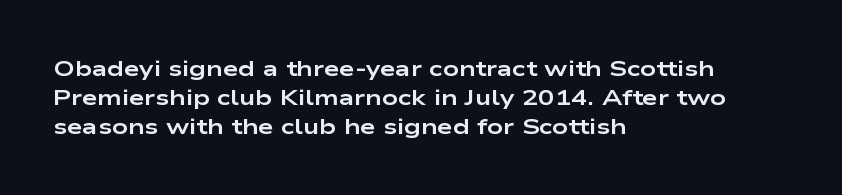
Q: Is the text bold? A: Yes.
Q: Is the text italic (slanted)? A: No, it is upright.
Q: Is the text underlined? A: No.
Q: How is the paragraph aligned? A: Left-aligned.
Q: Is the spacing between letters normal or unusually wide? A: Normal.
Q: Is the spacing between lines tight, normal or loose? A: Normal.
